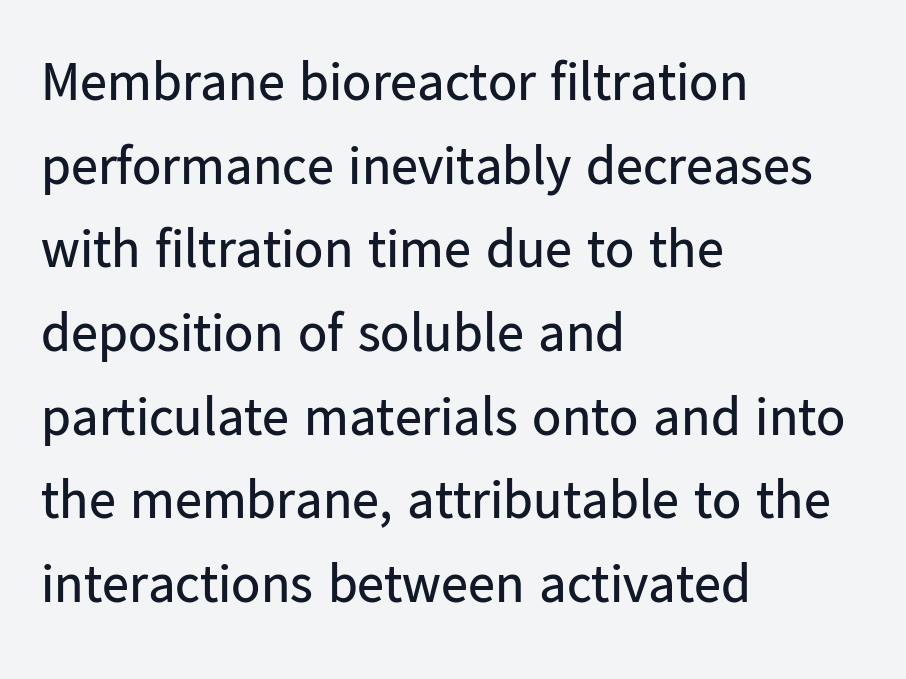
Q: Is the text bold? A: No.
Q: Is the text italic (slanted)? A: No, it is upright.
Q: Is the typeface a serif or a sans-serif typeface? A: Sans-serif.
Q: Is the text underlined? A: No.
Q: How is the paragraph aligned? A: Left-aligned.
Q: Is the spacing between letters normal or unusually wide? A: Normal.
Q: Is the spacing between lines tight, normal or loose? A: Normal.
Q: Width (condensed, normal, or wide)? A: Normal.
Q: Stroke contrast? A: Low.
Q: x-height? A: Medium.
Q: Monospaced? A: No.
